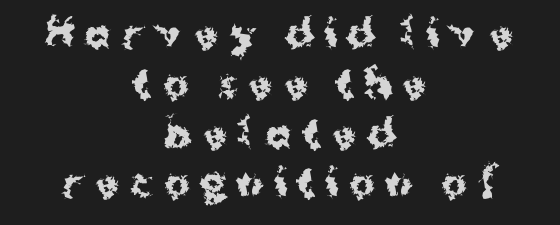
Q: Is the text bold? A: Yes.
Q: Is the text italic (slanted)? A: No, it is upright.
Q: Is the typeface a serif or a sans-serif typeface? A: Sans-serif.
Q: Is the text underlined? A: No.
Q: How is the paragraph aligned? A: Centered.
Q: Is the spacing between letters normal or unusually wide? A: Unusually wide.
Q: Is the spacing between lines tight, normal or loose? A: Normal.
Q: Width (condensed, normal, or wide)? A: Normal.
Q: Stroke contrast? A: Medium.
Q: x-height? A: Medium.
Q: Monospaced? A: No.
